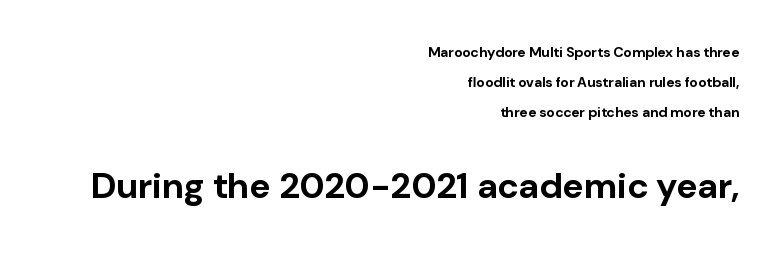
The image shows 36 px bold sans-serif type, upright; set right-aligned, loose line spacing (2.15x), normal letter spacing, not underlined; the second (bottom) block is 2.57x larger; low stroke contrast and a medium x-height.
